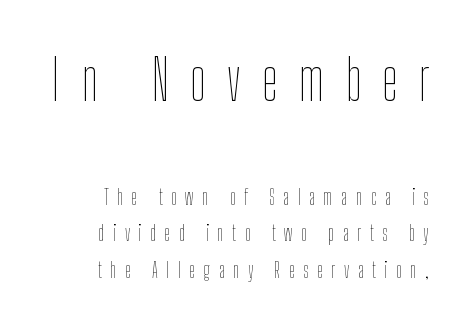
Q: Is the text bold? A: No.
Q: Is the text italic (slanted)? A: No, it is upright.
Q: Is the text underlined? A: No.
Q: Is the spacing between letters normal or unusually wide? A: Unusually wide.
Q: Is the spacing between lines tight, normal or loose? A: Normal.
Q: Which block of text is set in a larger size, the first (top) or the second (bottom)? A: The first (top) one.
Q: Width (condensed, normal, or wide)? A: Condensed.
Q: Stroke contrast? A: Low.
Q: x-height? A: Medium.
Q: Monospaced? A: No.
